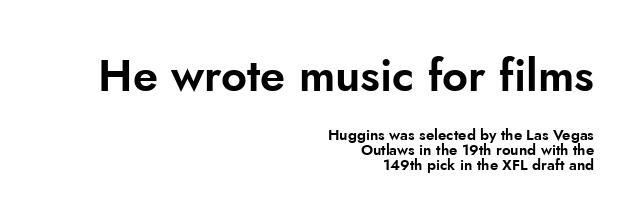
Each line ends at the same right margin while the left side varies. Type style note: lacks serifs. No italicization has been applied; the sample stays upright. These lines are rendered in a variable-pitch font.
